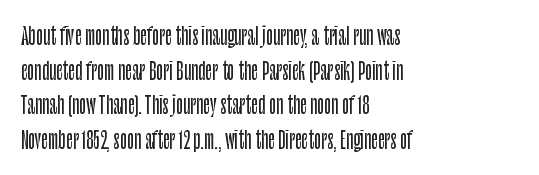
{"italic": "no", "underline": "no", "align": "left", "line_spacing": "normal", "line_spacing_ratio": 1.51, "letter_spacing": "normal", "letter_spacing_em": 0.0, "glyph_px": 23}
